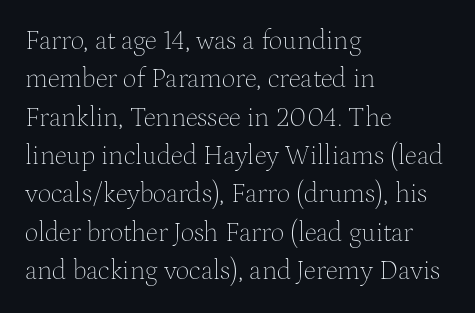
Every row of glyphs begins at an identical x-position on the left. A roman cut, with each character standing at attention. Does the leading feel generous? No, just average. The tracking reads as untouched default to a designer's eye.
